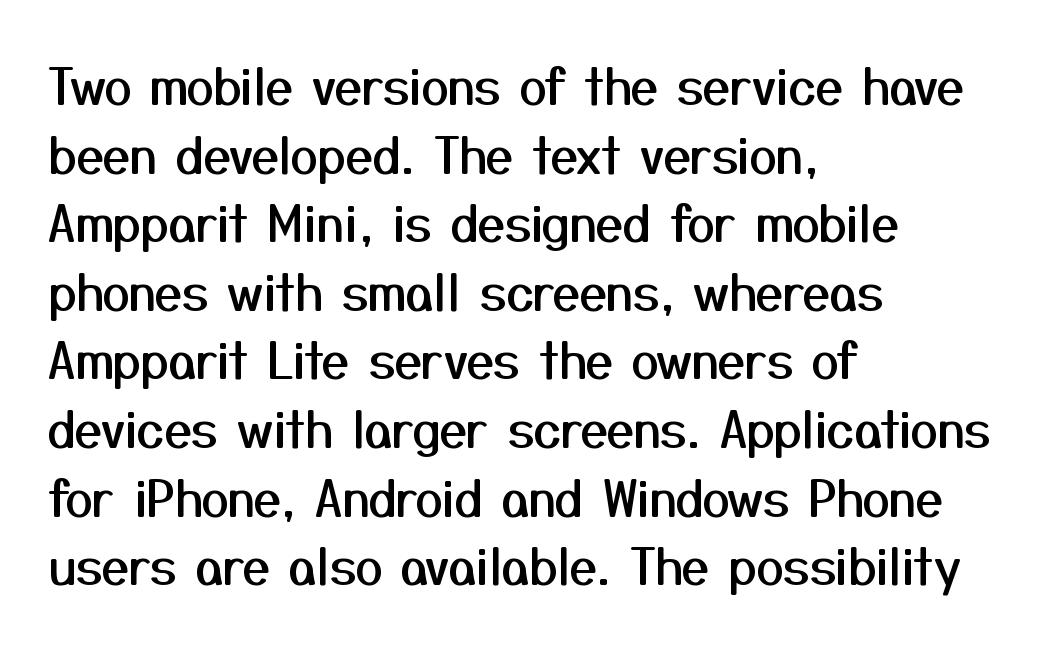
The image shows 49 px sans-serif type, upright; set left-aligned, normal line spacing (1.4x), normal letter spacing, not underlined; medium stroke contrast and a medium x-height.
